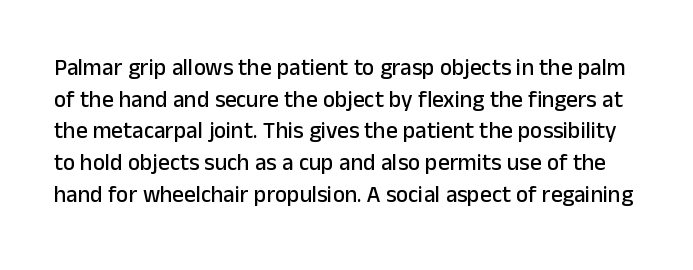
{"italic": "no", "underline": "no", "line_spacing": "normal", "line_spacing_ratio": 1.38, "letter_spacing": "normal", "letter_spacing_em": 0.0, "glyph_px": 23}
